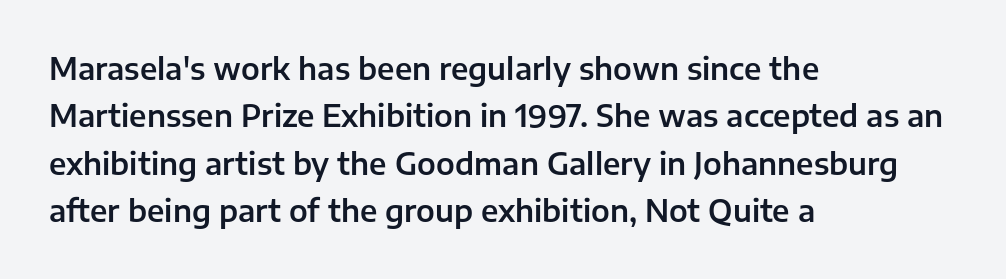
The image shows 30 px sans-serif type, upright; set left-aligned, normal line spacing (1.58x), normal letter spacing, not underlined; low stroke contrast and a medium x-height.
